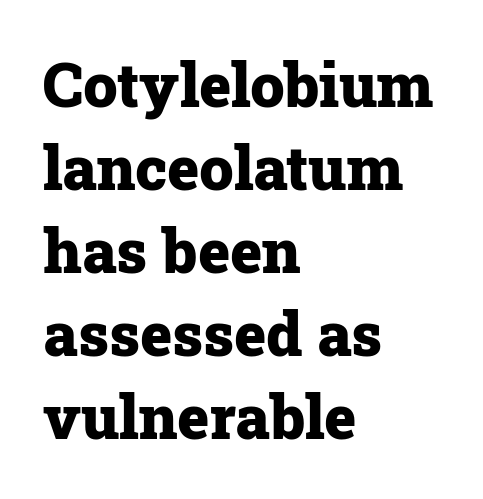
You'd pick this weight for a headline — it's a proper bold. Varying glyph widths throughout — classic text-font behaviour. Compared with a centered layout, this one pins lines to the left instead. Posture: upright roman. Is the letter spacing exaggerated? No — it looks like the ordinary default.
